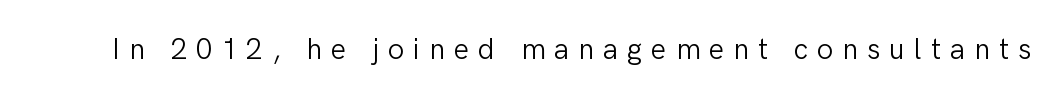
{"serif": "no", "italic": "no", "bold": "no", "weight": "light", "width": "normal", "stroke_contrast": "low", "x_height": "medium", "monospaced": "no", "underline": "no", "letter_spacing": "wide", "letter_spacing_em": 0.31, "glyph_px": 29}
